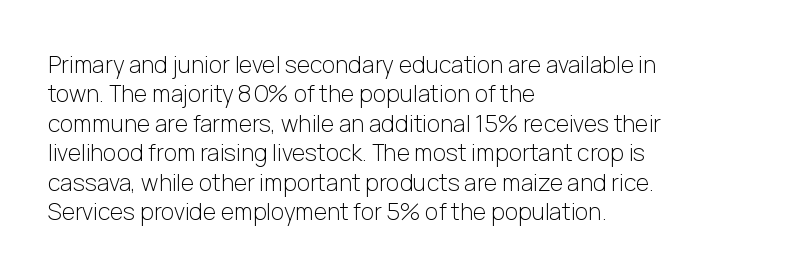
{"italic": "no", "bold": "no", "underline": "no", "align": "left", "line_spacing": "normal", "line_spacing_ratio": 1.28, "letter_spacing": "normal", "letter_spacing_em": 0.0, "glyph_px": 23}
